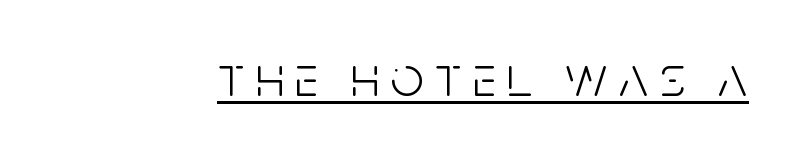
Q: Is the text bold? A: No.
Q: Is the text italic (slanted)? A: No, it is upright.
Q: Is the typeface a serif or a sans-serif typeface? A: Sans-serif.
Q: Is the text underlined? A: Yes.
Q: Width (condensed, normal, or wide)? A: Condensed.
Q: Stroke contrast? A: Low.
Q: x-height? A: Large.
Q: Monospaced? A: No.
